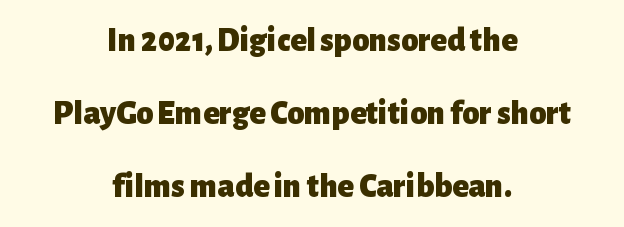
Q: Is the text bold? A: Yes.
Q: Is the text italic (slanted)? A: No, it is upright.
Q: Is the typeface a serif or a sans-serif typeface? A: Sans-serif.
Q: Is the text underlined? A: No.
Q: How is the paragraph aligned? A: Centered.
Q: Is the spacing between letters normal or unusually wide? A: Normal.
Q: Is the spacing between lines tight, normal or loose? A: Loose.
Q: Width (condensed, normal, or wide)? A: Normal.
Q: Stroke contrast? A: Low.
Q: x-height? A: Medium.
Q: Monospaced? A: No.
